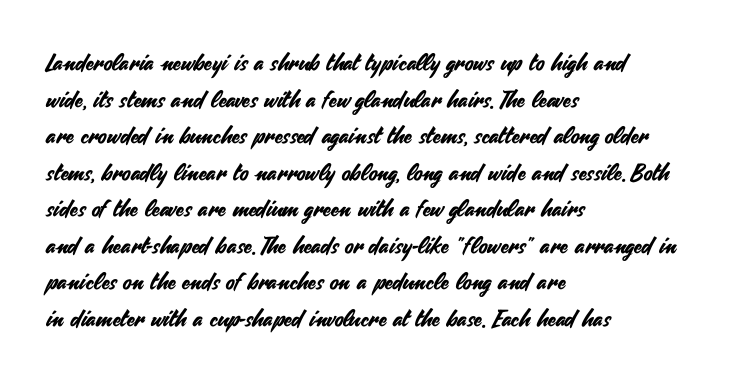
Notice how the passage keeps a crisp vertical edge on the left only. A typesetter would call this leading conventional body-copy spacing. Is the letter spacing exaggerated? No — it looks like the ordinary default.
